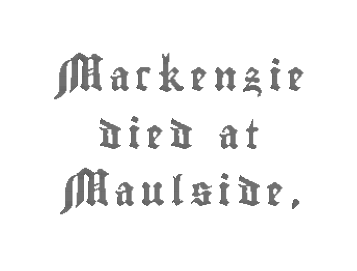
The tracking reads as deliberately expanded to a designer's eye. Italic? Not at all — the glyphs are vertical. The baseline area is clear. The typesetter chose a symmetrical, centered arrangement here.
